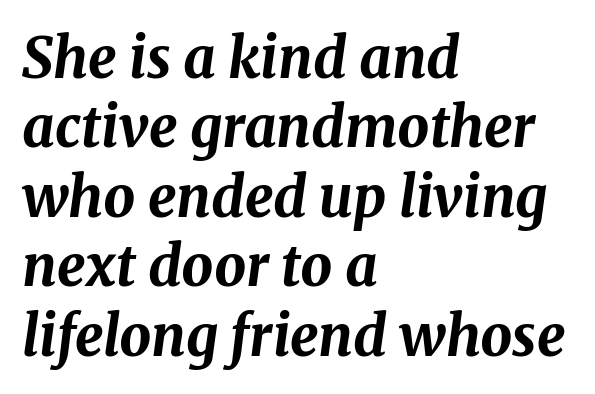
The image shows 56 px bold type, italic (leaning right); set left-aligned, line spacing 1.24x, normal letter spacing, not underlined; medium stroke contrast and a medium x-height.
